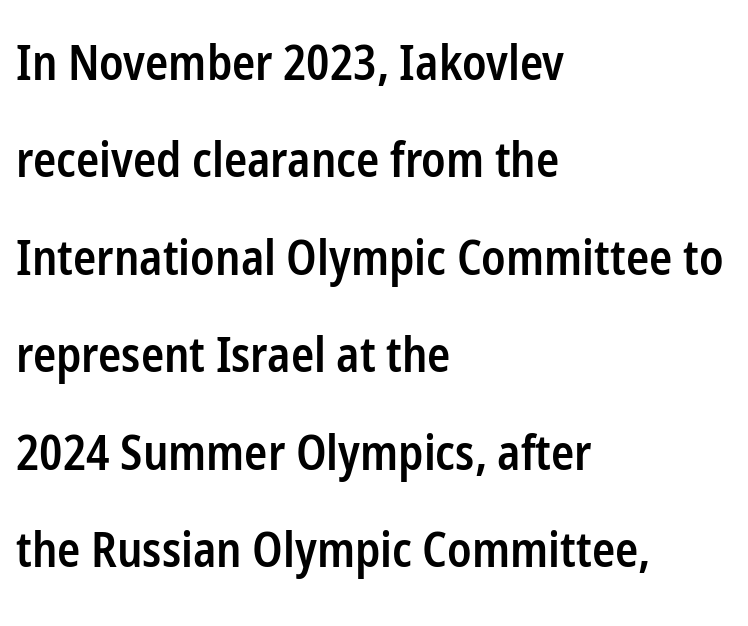
The image shows 48 px semibold, condensed sans-serif type, upright; set left-aligned, loose line spacing (2.03x), normal letter spacing, not underlined; low stroke contrast and a medium x-height.
